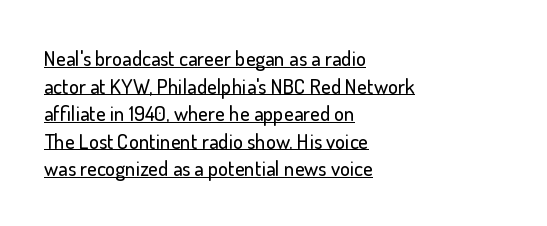
The image shows 21 px text type, upright; set left-aligned, normal line spacing (1.31x), normal letter spacing, underlined.
